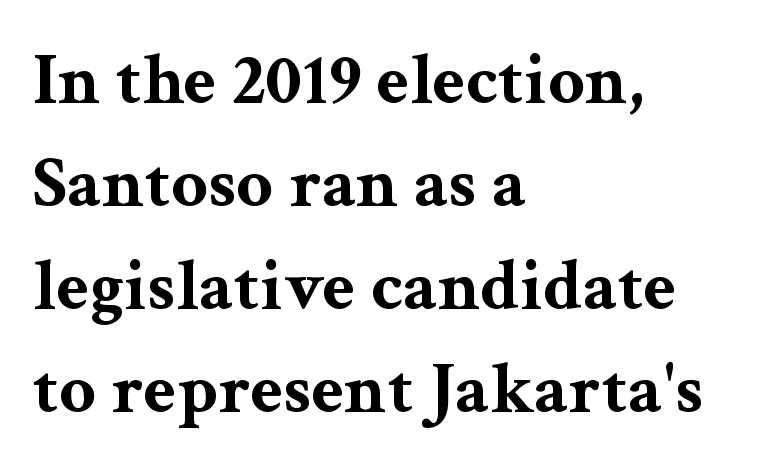
Q: Is the text bold? A: Yes.
Q: Is the text italic (slanted)? A: No, it is upright.
Q: Is the typeface a serif or a sans-serif typeface? A: Serif.
Q: Is the text underlined? A: No.
Q: How is the paragraph aligned? A: Left-aligned.
Q: Is the spacing between letters normal or unusually wide? A: Normal.
Q: Is the spacing between lines tight, normal or loose? A: Normal.
Q: Width (condensed, normal, or wide)? A: Wide.
Q: Stroke contrast? A: Medium.
Q: x-height? A: Medium.
Q: Monospaced? A: No.
